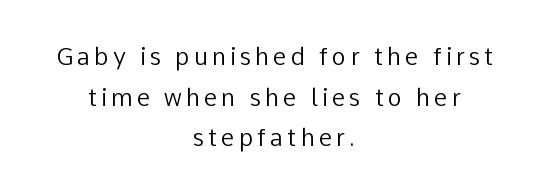
Q: Is the text bold? A: No.
Q: Is the text italic (slanted)? A: No, it is upright.
Q: Is the text underlined? A: No.
Q: How is the paragraph aligned? A: Centered.
Q: Is the spacing between lines tight, normal or loose? A: Normal.
